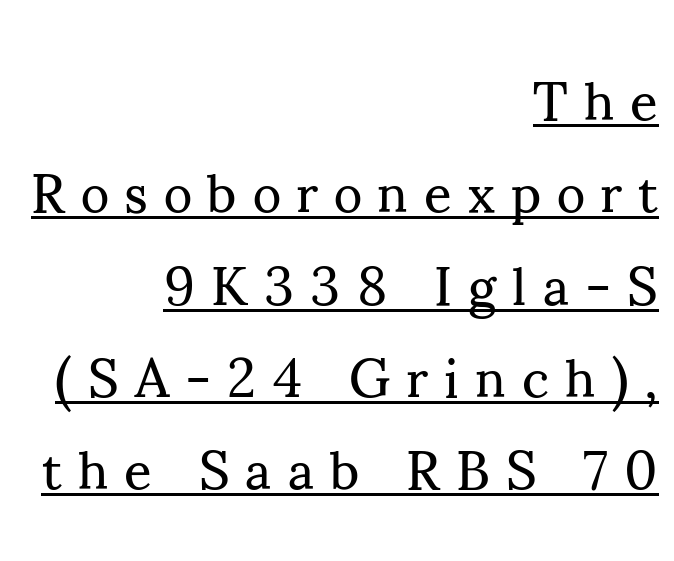
{"serif": "yes", "italic": "no", "bold": "no", "weight": "regular", "width": "normal", "stroke_contrast": "medium", "x_height": "small", "monospaced": "no", "underline": "yes", "align": "right", "line_spacing_ratio": 1.71, "letter_spacing": "wide", "letter_spacing_em": 0.3, "glyph_px": 54}
